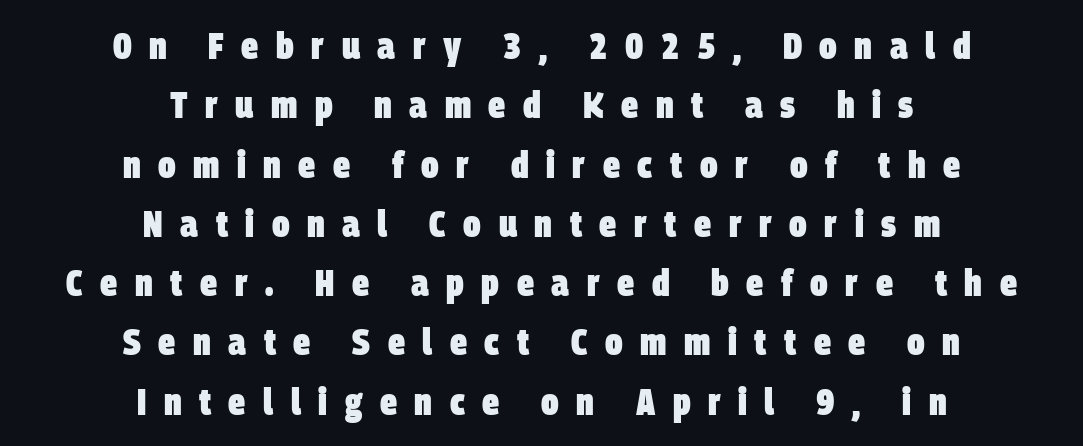
Q: Is the text bold? A: Yes.
Q: Is the typeface a serif or a sans-serif typeface? A: Sans-serif.
Q: Is the text underlined? A: No.
Q: How is the paragraph aligned? A: Centered.
Q: Is the spacing between letters normal or unusually wide? A: Unusually wide.
Q: Is the spacing between lines tight, normal or loose? A: Normal.
Q: Width (condensed, normal, or wide)? A: Condensed.
Q: Stroke contrast? A: Low.
Q: x-height? A: Large.
Q: Monospaced? A: No.
